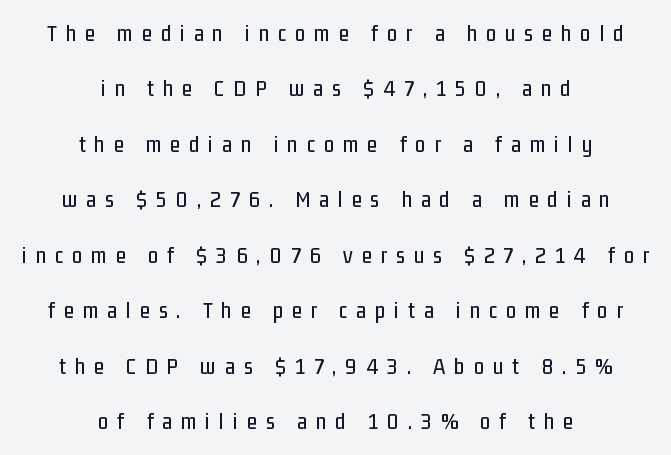
{"italic": "no", "underline": "no", "align": "center", "line_spacing": "loose", "line_spacing_ratio": 2.41, "letter_spacing": "wide", "letter_spacing_em": 0.39, "glyph_px": 23}
